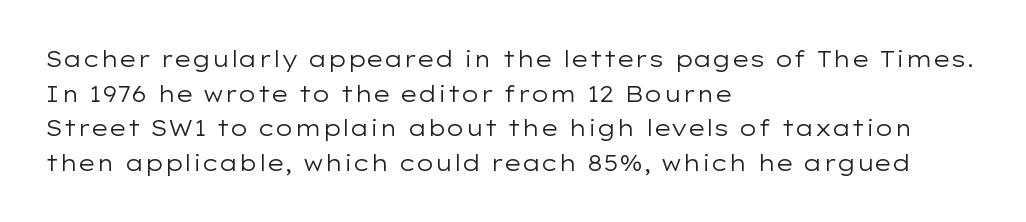
Which margin do the lines hug? The left one — the right edge is uneven. This is roman type, the default non-slanted kind. Summary of vertical rhythm: regular, with standard interline spacing. These glyphs show unthickened strokes, regular width or finer. The rendering keeps characters at their native spacing. The gap between lines stays unmarked.
